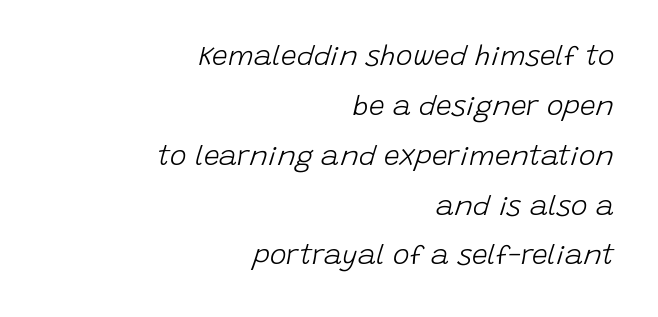
Q: Is the text bold? A: No.
Q: Is the text italic (slanted)? A: Yes, it leans right by about 15 degrees.
Q: Is the text underlined? A: No.
Q: How is the paragraph aligned? A: Right-aligned.
Q: Is the spacing between letters normal or unusually wide? A: Normal.
Q: Width (condensed, normal, or wide)? A: Normal.
Q: Stroke contrast? A: Low.
Q: x-height? A: Large.
Q: Monospaced? A: No.
